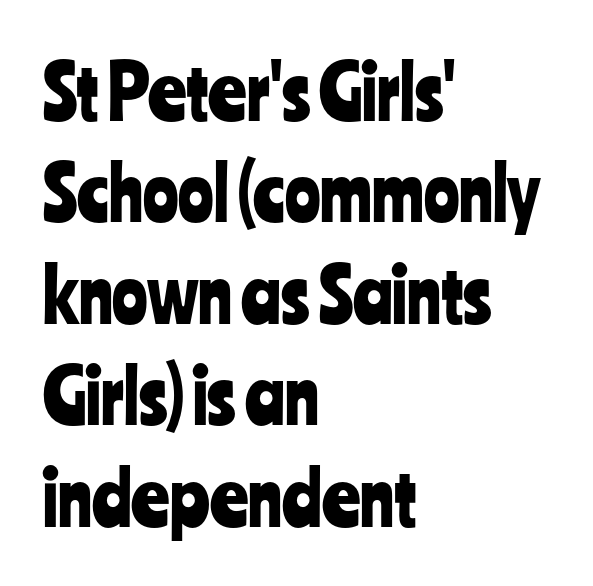
Is this a fixed-width face? No — the glyphs have proportional, varying widths. Note: no serifs on the glyphs. How would I describe the line gaps? Plain and ordinary. Letters rest on an invisible, unmarked baseline.
